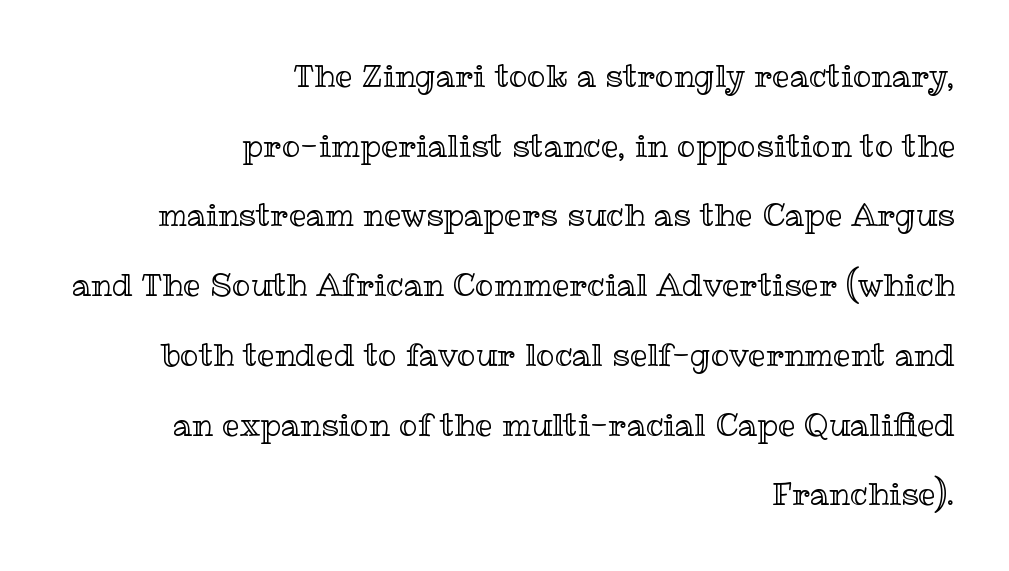
{"italic": "no", "width": "normal", "x_height": "medium", "monospaced": "no", "underline": "no", "align": "right", "line_spacing": "loose", "line_spacing_ratio": 2.25, "letter_spacing": "normal", "letter_spacing_em": 0.0, "glyph_px": 31}
